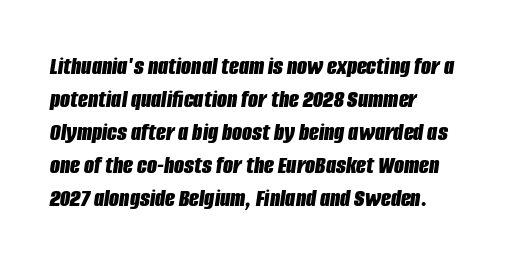
The image shows 26 px bold type, italic (leaning right); set left-aligned, normal line spacing (1.27x), normal letter spacing, not underlined.
